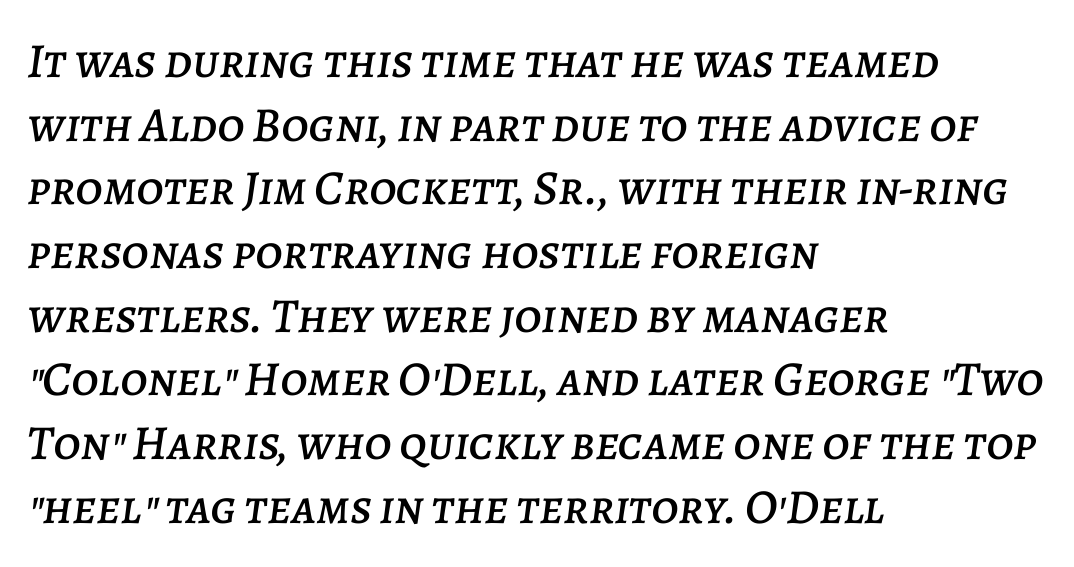
The face used here is proportionally spaced, like ordinary book or web type. Summary of vertical rhythm: regular, with standard interline spacing. Would a proofreader flag this as italicized? Yes. A student would call this left alignment; a typographer would say flush left, rag right. The face used here is rendered with its standard letterfit. Check under the words: just untouched page.
